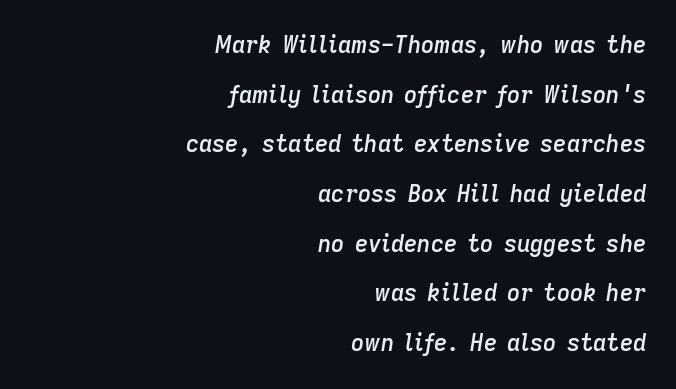
Q: Is the text bold? A: Semi-bold.
Q: Is the text italic (slanted)? A: Yes, it leans right by about 9 degrees.
Q: Is the text underlined? A: No.
Q: How is the paragraph aligned? A: Right-aligned.
Q: Is the spacing between letters normal or unusually wide? A: Normal.
Q: Is the spacing between lines tight, normal or loose? A: Loose.
